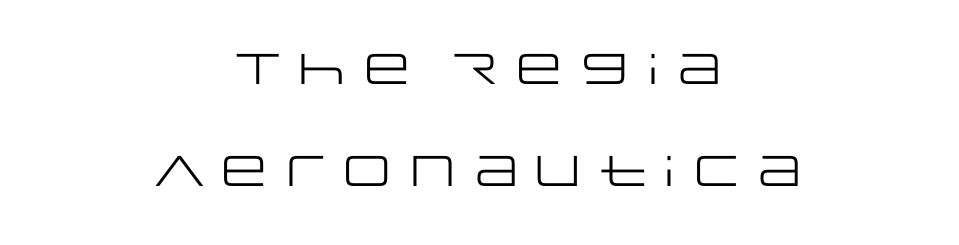
{"serif": "no", "italic": "no", "bold": "no", "weight": "regular", "width": "wide", "stroke_contrast": "low", "x_height": "large", "monospaced": "no", "underline": "no", "align": "center", "line_spacing": "loose", "line_spacing_ratio": 2.38, "letter_spacing": "normal", "letter_spacing_em": 0.0, "glyph_px": 43}
